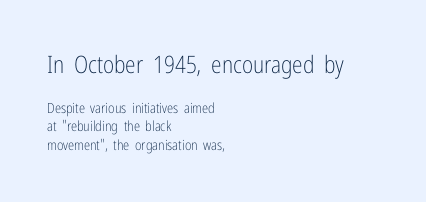
Q: Is the text bold? A: No.
Q: Is the text italic (slanted)? A: No, it is upright.
Q: Is the text underlined? A: No.
Q: How is the paragraph aligned? A: Left-aligned.
Q: Is the spacing between letters normal or unusually wide? A: Normal.
Q: Is the spacing between lines tight, normal or loose? A: Normal.
Q: Which block of text is set in a larger size, the first (top) or the second (bottom)? A: The first (top) one.
